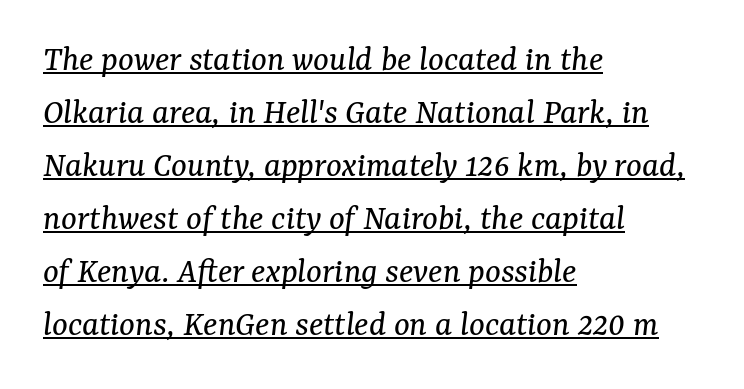
{"serif": "yes", "italic": "yes", "lean": "right", "slant_degrees": 7, "bold": "no", "weight": "regular", "width": "normal", "stroke_contrast": "medium", "x_height": "medium", "monospaced": "no", "underline": "yes", "align": "left", "line_spacing": "normal", "line_spacing_ratio": 1.43, "letter_spacing": "normal", "letter_spacing_em": 0.0, "glyph_px": 37}
